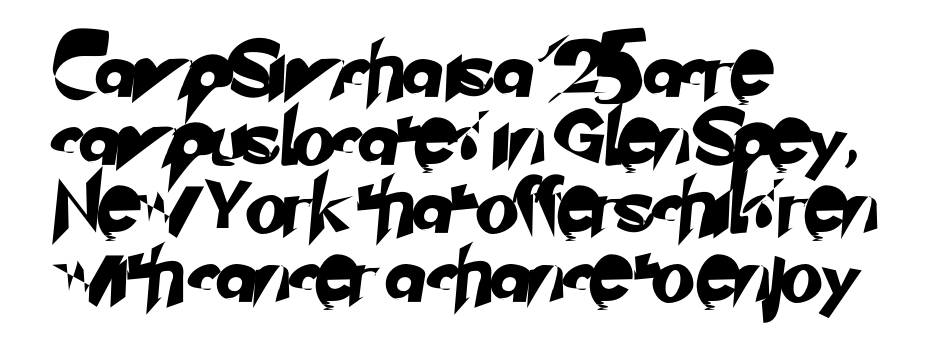
{"serif": "no", "width": "normal", "stroke_contrast": "low", "x_height": "small", "monospaced": "no", "underline": "no", "align": "left", "line_spacing_ratio": 1.24, "letter_spacing": "normal", "letter_spacing_em": 0.0, "glyph_px": 55}
